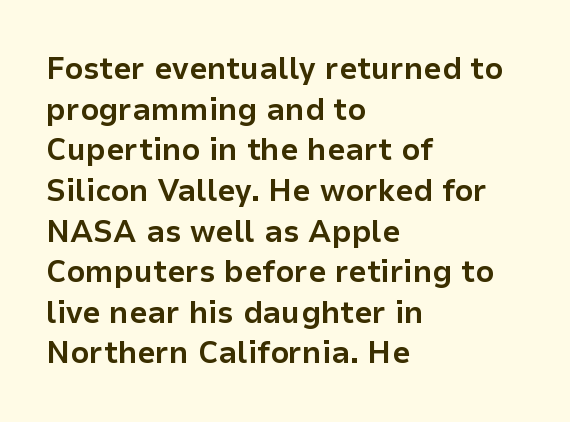
The glyphs have the mass of a bold cut. Rows of type keep a routine distance in the vertical direction. The typography opts for an upright posture over an oblique one. Varying glyph widths throughout — classic text-font behaviour. Visually the block forms a straight wall on the left and a jagged coastline on the right.
